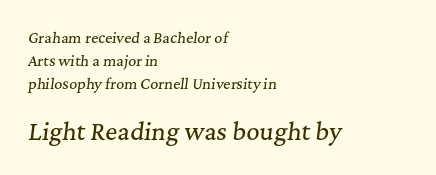
{"italic": "yes", "lean": "right", "slant_degrees": 7, "underline": "no", "align": "left", "line_spacing": "normal", "line_spacing_ratio": 1.64, "letter_spacing": "normal", "letter_spacing_em": 0.0, "larger_block": "second", "size_ratio": 1.64, "glyph_px": 23}
